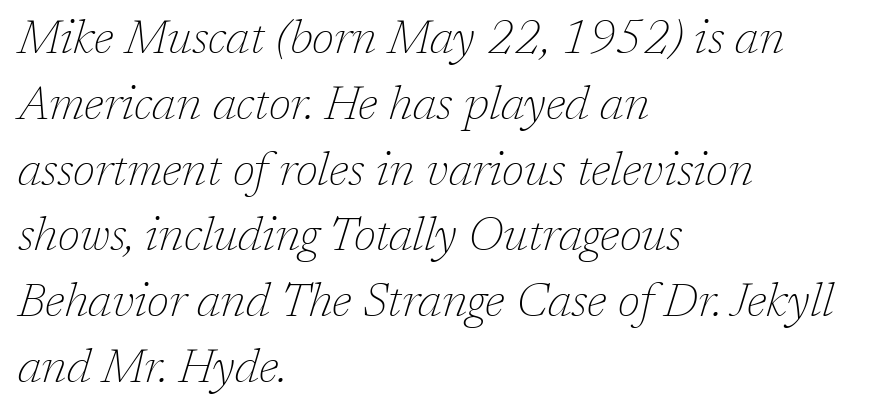
Q: Is the text bold? A: No.
Q: Is the text italic (slanted)? A: Yes, it leans right by about 17 degrees.
Q: Is the typeface a serif or a sans-serif typeface? A: Serif.
Q: Is the text underlined? A: No.
Q: How is the paragraph aligned? A: Left-aligned.
Q: Is the spacing between letters normal or unusually wide? A: Normal.
Q: Is the spacing between lines tight, normal or loose? A: Normal.
Q: Width (condensed, normal, or wide)? A: Normal.
Q: Stroke contrast? A: Low.
Q: x-height? A: Medium.
Q: Monospaced? A: No.
